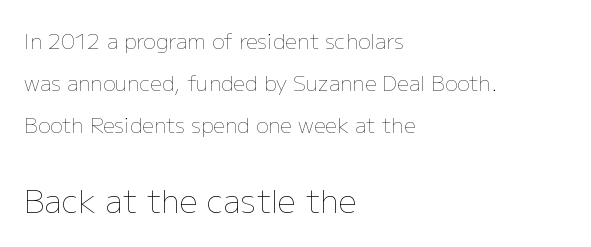
Q: Is the text bold? A: No.
Q: Is the text italic (slanted)? A: No, it is upright.
Q: Is the text underlined? A: No.
Q: How is the paragraph aligned? A: Left-aligned.
Q: Is the spacing between letters normal or unusually wide? A: Normal.
Q: Is the spacing between lines tight, normal or loose? A: Loose.
Q: Which block of text is set in a larger size, the first (top) or the second (bottom)? A: The second (bottom) one.
Q: Width (condensed, normal, or wide)? A: Normal.
Q: Stroke contrast? A: Low.
Q: x-height? A: Medium.
Q: Monospaced? A: No.
